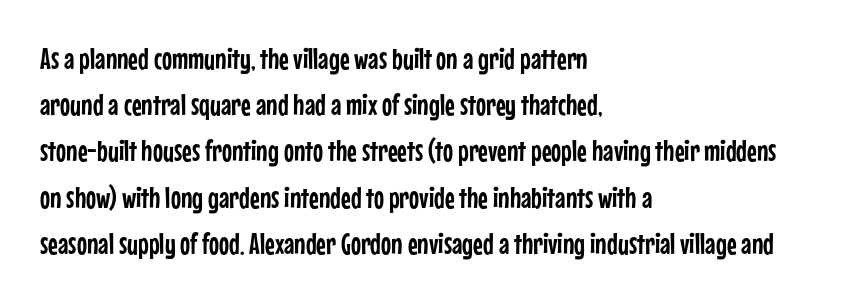
The image shows 30 px condensed sans-serif type, upright; set left-aligned, normal line spacing (1.54x), normal letter spacing, not underlined; low stroke contrast and a medium x-height.
